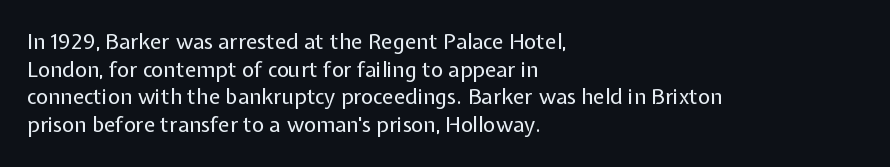
{"italic": "no", "bold": "no", "underline": "no", "align": "left", "line_spacing": "normal", "line_spacing_ratio": 1.32, "letter_spacing": "normal", "letter_spacing_em": 0.0, "glyph_px": 21}
